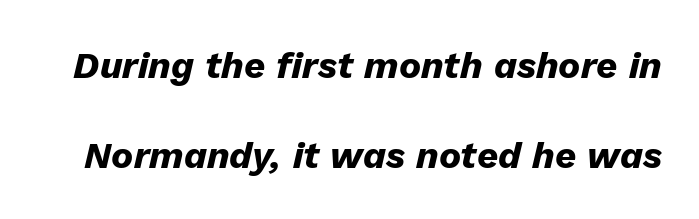
Q: Is the text bold? A: Yes.
Q: Is the text italic (slanted)? A: Yes, it leans right by about 13 degrees.
Q: Is the text underlined? A: No.
Q: Is the spacing between letters normal or unusually wide? A: Normal.
Q: Is the spacing between lines tight, normal or loose? A: Loose.
Q: Width (condensed, normal, or wide)? A: Normal.
Q: Stroke contrast? A: Low.
Q: x-height? A: Medium.
Q: Monospaced? A: No.
